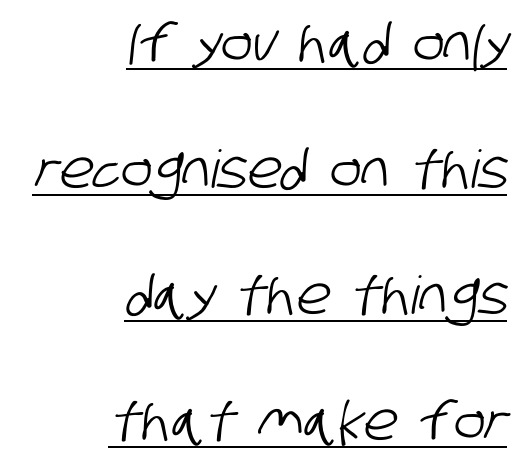
Here the glyphs are tracked normally, forming tight word shapes. This sample has the flowing, uneven cadence of proportional lettering. The paragraph has a hard right edge and a soft left edge. Caption: lettering with a line underneath.
